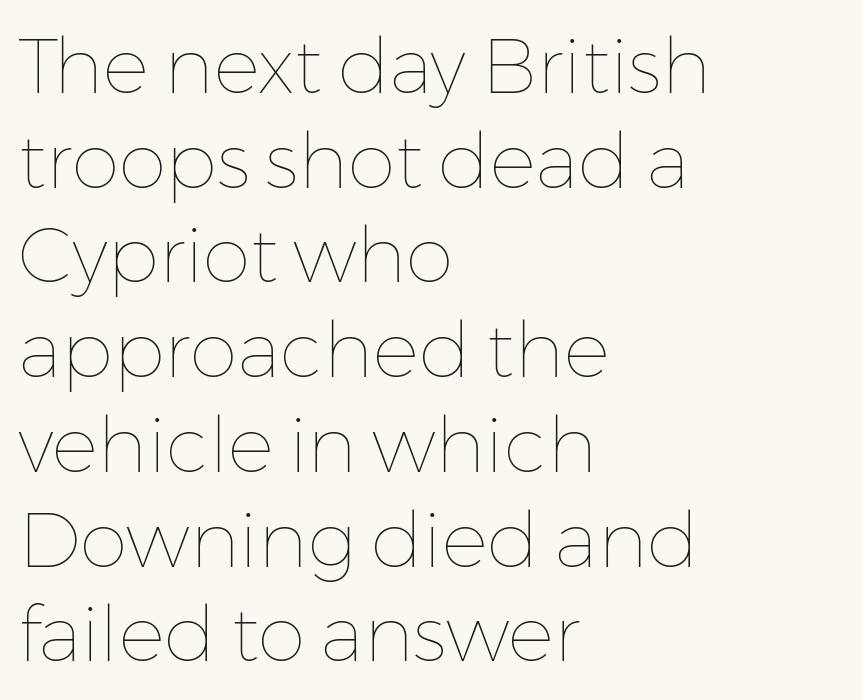
{"italic": "no", "bold": "no", "weight": "thin", "width": "normal", "stroke_contrast": "low", "x_height": "medium", "monospaced": "no", "underline": "no", "align": "left", "line_spacing_ratio": 1.23, "letter_spacing": "normal", "letter_spacing_em": 0.0, "glyph_px": 77}
